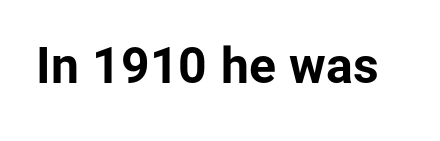
{"serif": "no", "italic": "no", "bold": "yes", "weight": "bold", "width": "normal", "stroke_contrast": "low", "x_height": "medium", "monospaced": "no", "underline": "no", "letter_spacing": "normal", "letter_spacing_em": 0.0, "glyph_px": 50}
